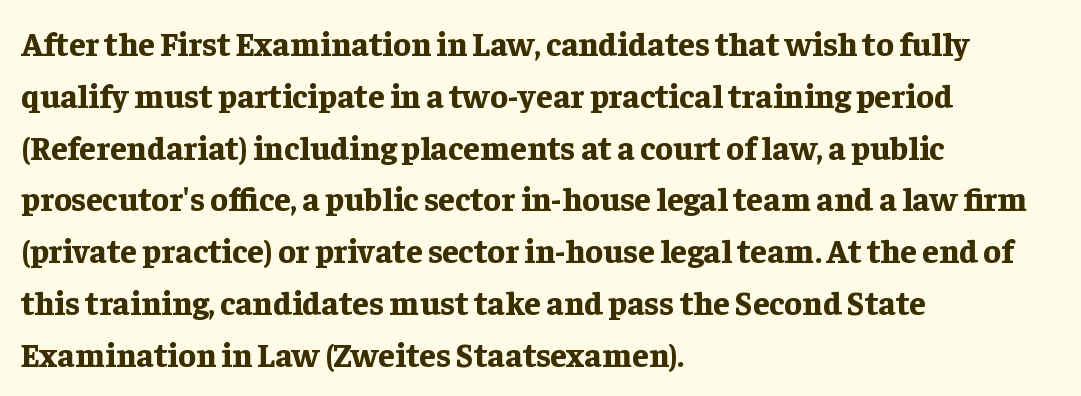
Compared with typical body copy, the letter spacing here is the same. A typesetter would call this proportional, since set widths differ per character. Pretty heavy lettering here — definitely bold. The letters stand straight up with perfectly vertical stems. A typesetter would label this face a serif.
